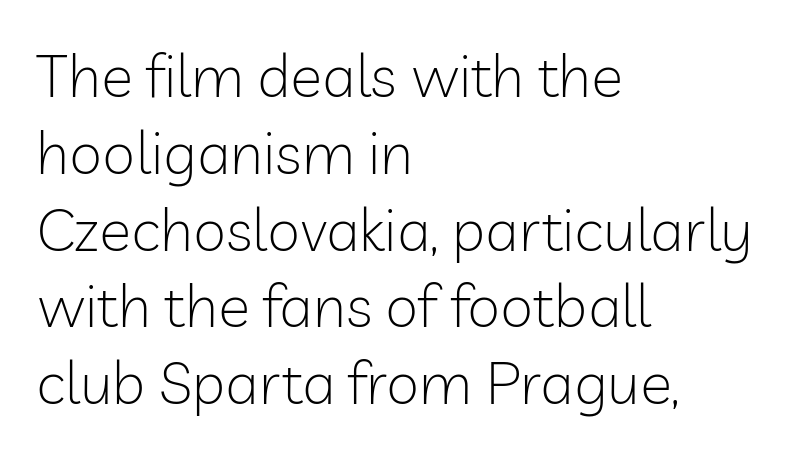
Q: Is the text bold? A: No.
Q: Is the text italic (slanted)? A: No, it is upright.
Q: Is the typeface a serif or a sans-serif typeface? A: Sans-serif.
Q: Is the text underlined? A: No.
Q: How is the paragraph aligned? A: Left-aligned.
Q: Is the spacing between letters normal or unusually wide? A: Normal.
Q: Is the spacing between lines tight, normal or loose? A: Normal.
Q: Width (condensed, normal, or wide)? A: Normal.
Q: Stroke contrast? A: Low.
Q: x-height? A: Medium.
Q: Monospaced? A: No.
